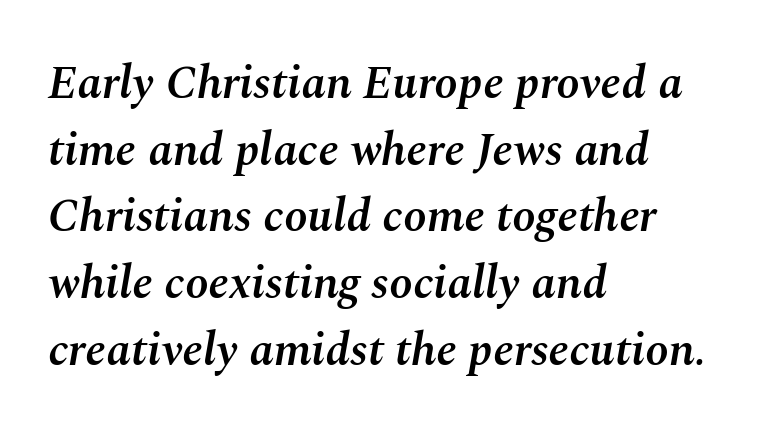
The image shows 47 px semibold type, italic (leaning right); set left-aligned, normal line spacing (1.42x), normal letter spacing, not underlined; medium stroke contrast and a medium x-height.
